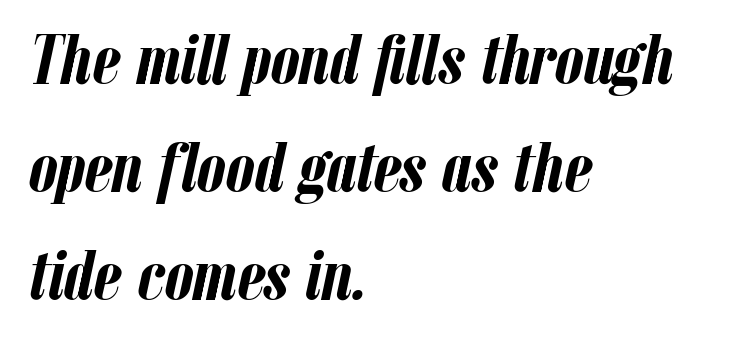
{"italic": "yes", "lean": "right", "slant_degrees": 12, "bold": "yes", "weight": "semibold", "width": "condensed", "stroke_contrast": "low", "x_height": "medium", "monospaced": "no", "underline": "no", "align": "left", "line_spacing": "normal", "line_spacing_ratio": 1.5, "letter_spacing": "normal", "letter_spacing_em": 0.0, "glyph_px": 72}
